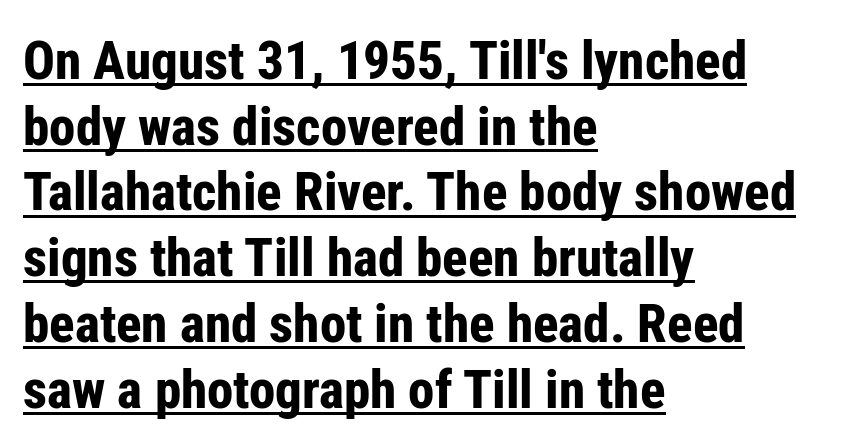
Q: Is the text bold? A: Yes.
Q: Is the text italic (slanted)? A: No, it is upright.
Q: Is the typeface a serif or a sans-serif typeface? A: Sans-serif.
Q: Is the text underlined? A: Yes.
Q: How is the paragraph aligned? A: Left-aligned.
Q: Is the spacing between letters normal or unusually wide? A: Normal.
Q: Width (condensed, normal, or wide)? A: Condensed.
Q: Stroke contrast? A: Low.
Q: x-height? A: Medium.
Q: Monospaced? A: No.
